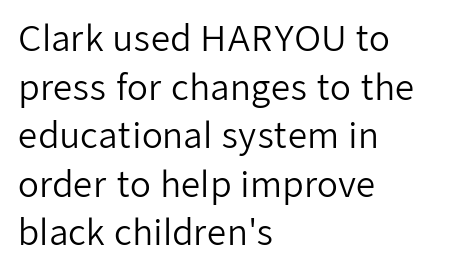
Stem width sits at or under what a default text font uses. The passage shown is not underscored anywhere. This sample has the flowing, uneven cadence of proportional lettering. The passage shown is typeset with a sans-serif family. Reading down the column, the eye jumps a familiar distance to each next line.
